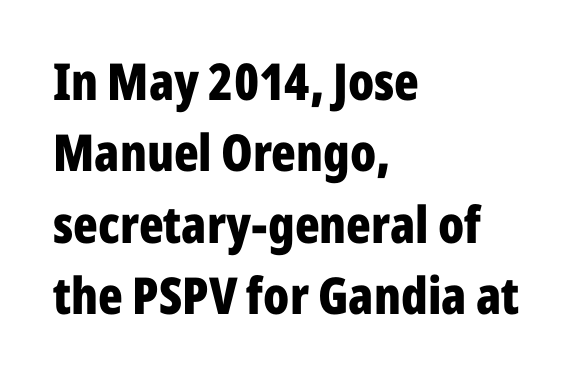
{"serif": "no", "italic": "no", "bold": "yes", "weight": "bold", "width": "condensed", "stroke_contrast": "low", "x_height": "medium", "monospaced": "no", "underline": "no", "align": "left", "line_spacing": "normal", "line_spacing_ratio": 1.4, "letter_spacing": "normal", "letter_spacing_em": 0.0, "glyph_px": 51}
